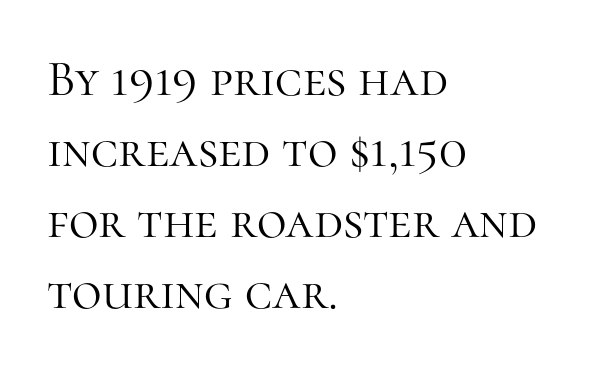
Do the characters align in a grid? No, the font is proportional. The horizontal fit of the characters is conventional and even. Caption: multi-line text, flush left, ragged right. On a weight scale, this lands at 450 or below. Regarding leading, the lines here are spaced in the standard way.
